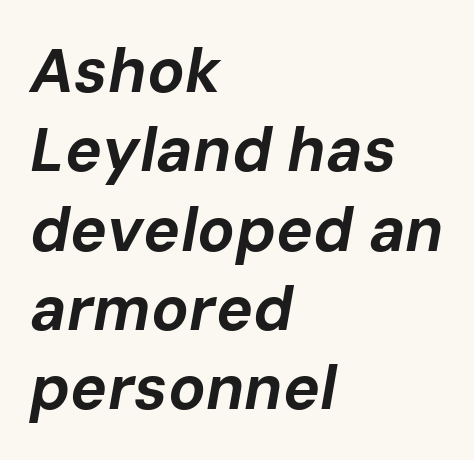
The image shows 62 px bold type, italic (leaning right); set left-aligned, normal line spacing (1.28x), normal letter spacing, not underlined; low stroke contrast and a medium x-height.
